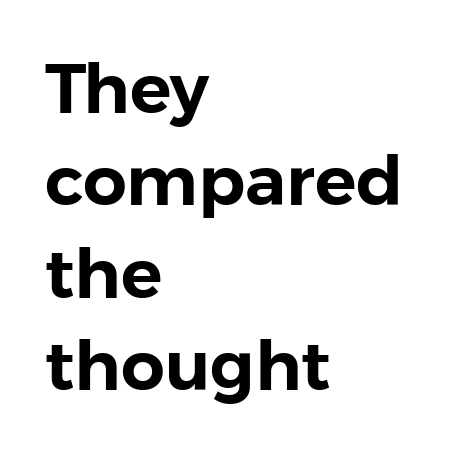
{"serif": "no", "italic": "no", "width": "normal", "stroke_contrast": "low", "x_height": "medium", "monospaced": "no", "underline": "no", "align": "left", "line_spacing": "normal", "line_spacing_ratio": 1.34, "letter_spacing": "normal", "letter_spacing_em": 0.0, "glyph_px": 69}
